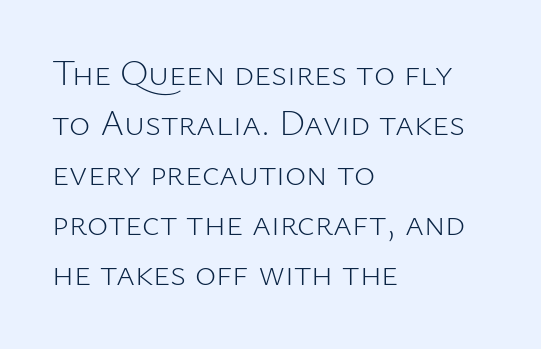
{"serif": "no", "italic": "no", "bold": "no", "weight": "light", "width": "normal", "stroke_contrast": "low", "x_height": "medium", "monospaced": "no", "underline": "no", "align": "left", "line_spacing": "normal", "line_spacing_ratio": 1.39, "letter_spacing": "normal", "letter_spacing_em": 0.0, "glyph_px": 36}
